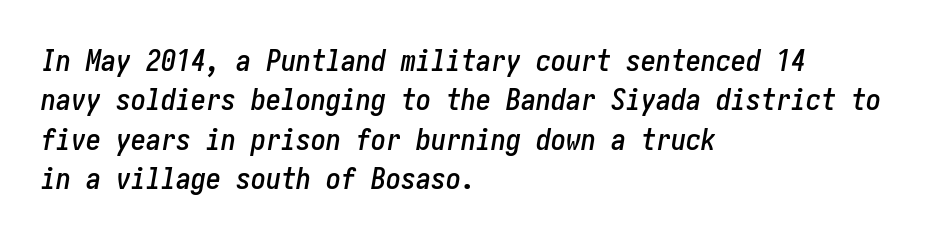
Q: Is the text italic (slanted)? A: Yes, it leans right by about 10 degrees.
Q: Is the text underlined? A: No.
Q: How is the paragraph aligned? A: Left-aligned.
Q: Is the spacing between letters normal or unusually wide? A: Normal.
Q: Is the spacing between lines tight, normal or loose? A: Normal.
Q: Width (condensed, normal, or wide)? A: Condensed.
Q: Stroke contrast? A: Low.
Q: x-height? A: Medium.
